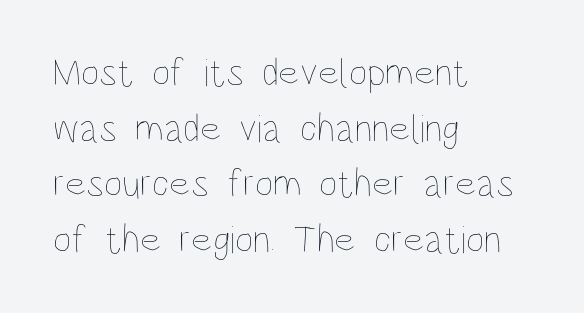
{"italic": "no", "bold": "no", "weight": "thin", "width": "condensed", "stroke_contrast": "low", "x_height": "large", "monospaced": "no", "underline": "no", "align": "left", "line_spacing": "normal", "line_spacing_ratio": 1.39, "letter_spacing": "normal", "letter_spacing_em": 0.0, "glyph_px": 40}
